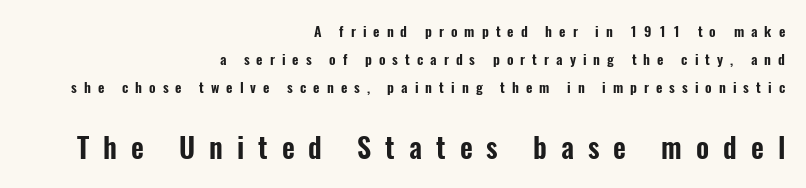
{"serif": "no", "italic": "no", "width": "condensed", "stroke_contrast": "low", "x_height": "medium", "monospaced": "no", "underline": "no", "align": "right", "line_spacing": "loose", "line_spacing_ratio": 2.01, "letter_spacing": "wide", "letter_spacing_em": 0.5, "larger_block": "second", "size_ratio": 2.0, "glyph_px": 28}
